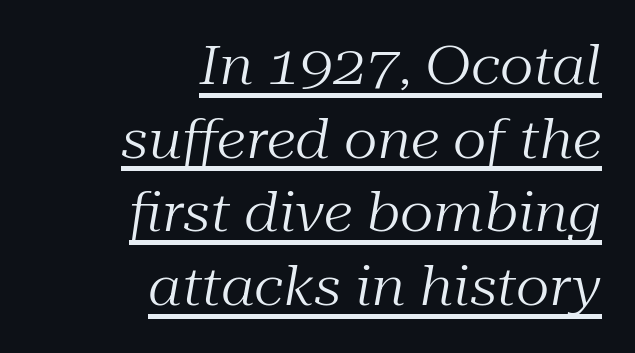
Compared with typical paragraphs, the rows here are spaced about the same. The string is rendered with underlining switched on. Spacing verdict: proportional, widths tailored to each character. Characters follow at the spacing the type designer built in. The face used here has a pronounced slope to its letters.
